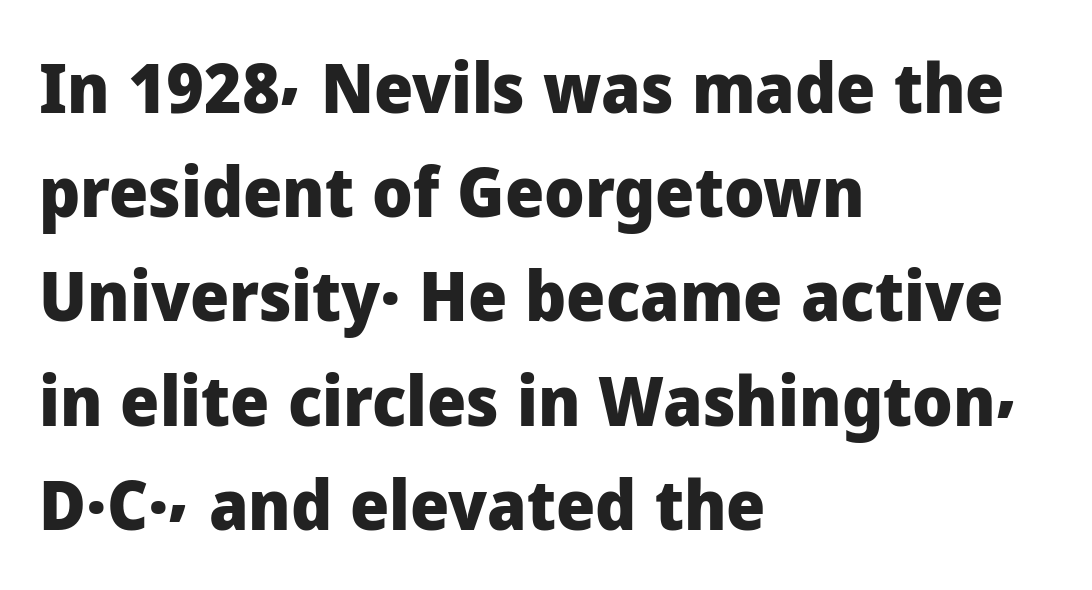
The passage shown is not underscored anywhere. Is this a fixed-width face? No — the glyphs have proportional, varying widths. Serifs: no, the terminals of the letterforms are clean. Is the block centered? No — it sits flush against the left margin. Ascenders rise straight up at ninety degrees. Compared with typical paragraphs, the rows here are spaced about the same.
